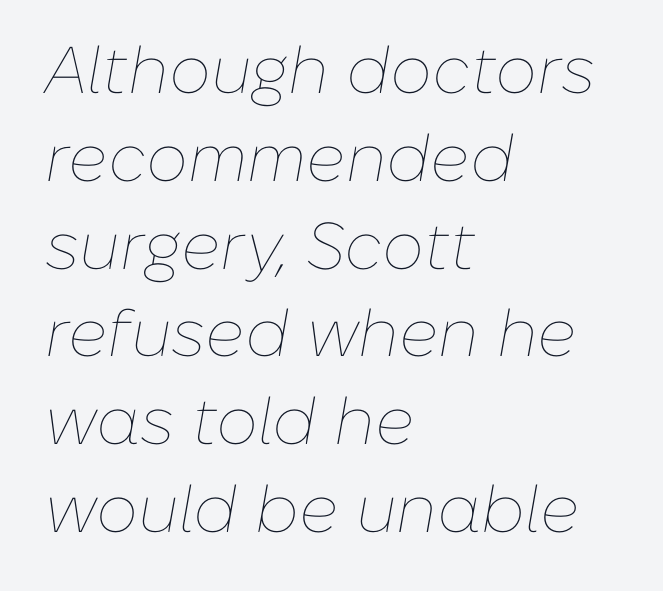
Q: Is the text bold? A: No.
Q: Is the text italic (slanted)? A: Yes, it leans right by about 10 degrees.
Q: Is the text underlined? A: No.
Q: How is the paragraph aligned? A: Left-aligned.
Q: Is the spacing between letters normal or unusually wide? A: Normal.
Q: Is the spacing between lines tight, normal or loose? A: Normal.
Q: Width (condensed, normal, or wide)? A: Normal.
Q: Stroke contrast? A: Low.
Q: x-height? A: Medium.
Q: Monospaced? A: No.
